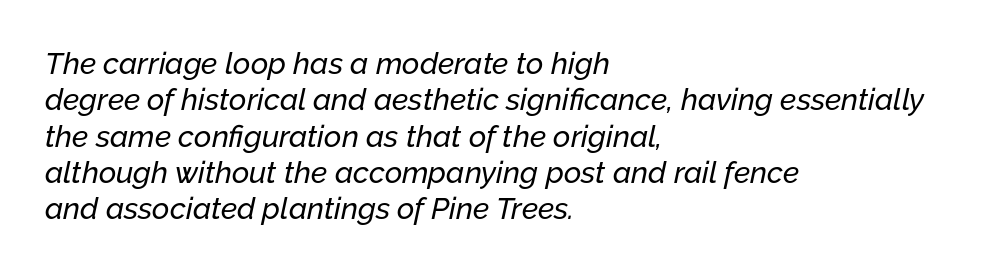
The passage shown is not underscored anywhere. The letters advance in unequal steps, a hallmark of proportional type. The tracking reads as untouched default to a designer's eye. Each line starts at the same left margin while the right side varies. This sample uses an oblique cut, with every glyph tilted off the vertical.
